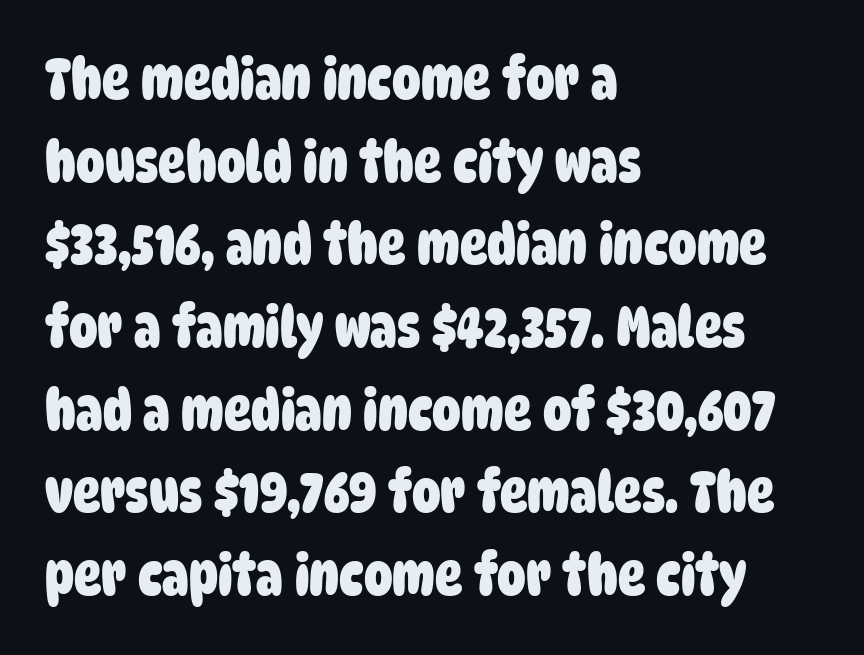
{"serif": "no", "bold": "yes", "weight": "heavy", "width": "condensed", "stroke_contrast": "low", "x_height": "large", "monospaced": "no", "underline": "no", "align": "left", "line_spacing": "normal", "line_spacing_ratio": 1.45, "letter_spacing": "normal", "letter_spacing_em": 0.0, "glyph_px": 57}
